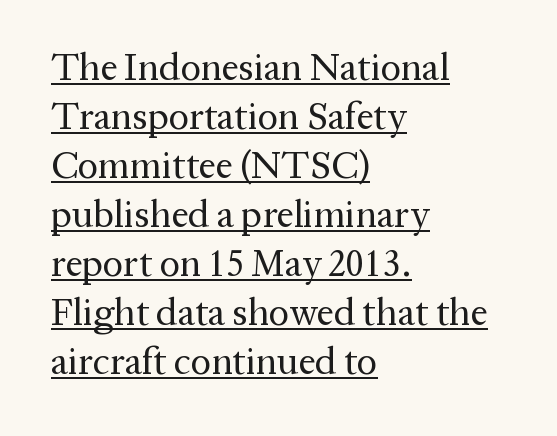
The image shows 38 px regular-weight serif type, upright; set left-aligned, normal line spacing (1.29x), normal letter spacing, underlined; medium stroke contrast and a medium x-height.
